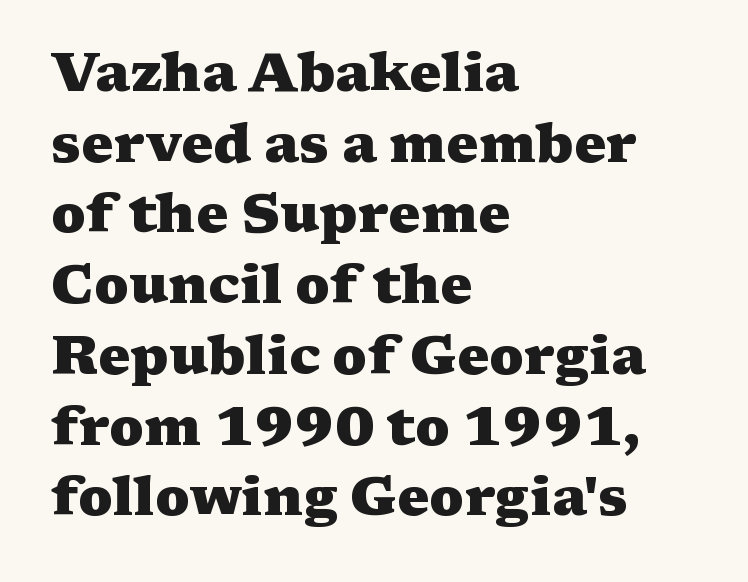
Little horizontal feet cap the strokes, marking this as serif type. Caption: standard tracking, unaltered. Strokes here are thick enough to call this a true bold. Note the varied advance widths — an 'i' is clearly narrower than an 'm'. Tall strokes in this sample are plumb rather than angled.
